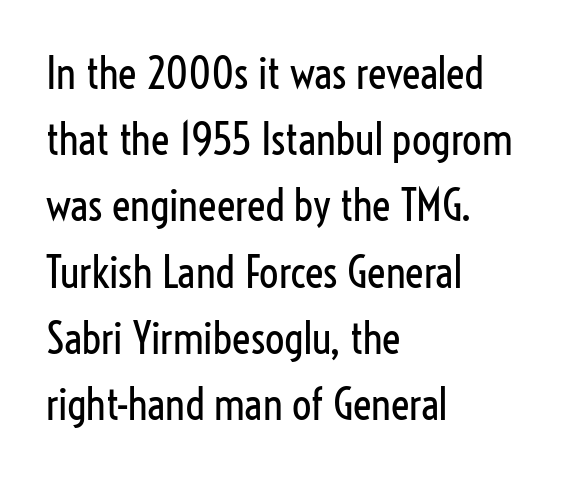
Q: Is the text bold? A: No.
Q: Is the text italic (slanted)? A: No, it is upright.
Q: Is the typeface a serif or a sans-serif typeface? A: Sans-serif.
Q: Is the text underlined? A: No.
Q: How is the paragraph aligned? A: Left-aligned.
Q: Is the spacing between letters normal or unusually wide? A: Normal.
Q: Is the spacing between lines tight, normal or loose? A: Normal.
Q: Width (condensed, normal, or wide)? A: Condensed.
Q: Stroke contrast? A: Low.
Q: x-height? A: Medium.
Q: Monospaced? A: No.
